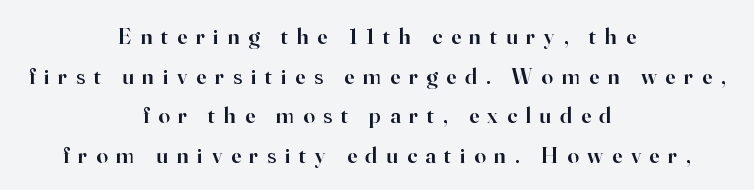
The image shows 23 px text type, upright; set centered, line spacing 1.72x, unusually wide letter spacing (+0.38 em), not underlined.
